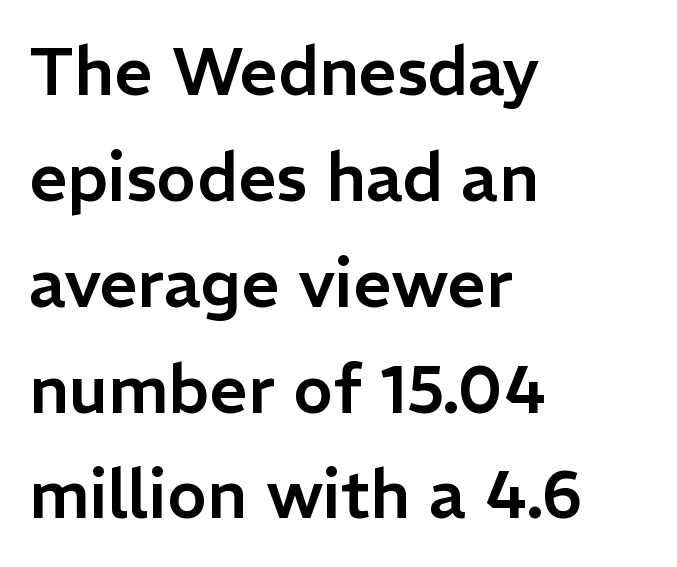
The image shows 67 px sans-serif type, upright; set left-aligned, normal line spacing (1.58x), normal letter spacing, not underlined; low stroke contrast and a medium x-height.
